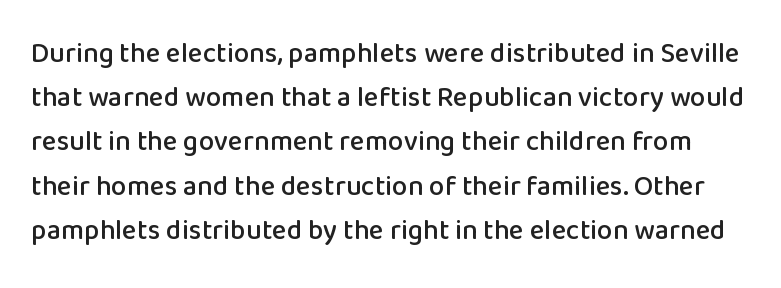
Q: Is the text italic (slanted)? A: No, it is upright.
Q: Is the typeface a serif or a sans-serif typeface? A: Sans-serif.
Q: Is the text underlined? A: No.
Q: Is the spacing between letters normal or unusually wide? A: Normal.
Q: Is the spacing between lines tight, normal or loose? A: Normal.
Q: Width (condensed, normal, or wide)? A: Normal.
Q: Stroke contrast? A: Low.
Q: x-height? A: Medium.
Q: Monospaced? A: No.
